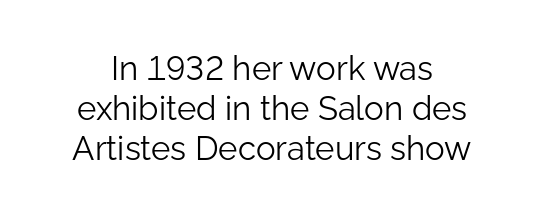
Q: Is the text bold? A: No.
Q: Is the text italic (slanted)? A: No, it is upright.
Q: Is the typeface a serif or a sans-serif typeface? A: Sans-serif.
Q: Is the text underlined? A: No.
Q: Is the spacing between letters normal or unusually wide? A: Normal.
Q: Width (condensed, normal, or wide)? A: Normal.
Q: Stroke contrast? A: Low.
Q: x-height? A: Medium.
Q: Monospaced? A: No.
